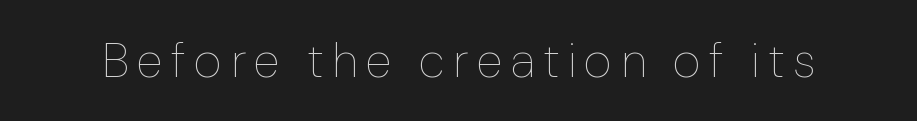
Q: Is the text bold? A: No.
Q: Is the text italic (slanted)? A: No, it is upright.
Q: Is the text underlined? A: No.
Q: Width (condensed, normal, or wide)? A: Normal.
Q: Stroke contrast? A: Low.
Q: x-height? A: Medium.
Q: Monospaced? A: No.
